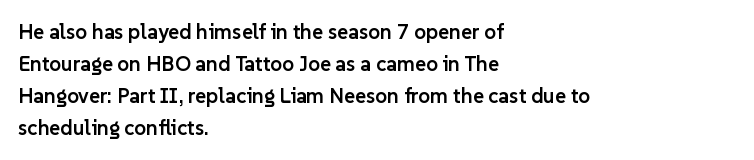
{"italic": "no", "bold": "semi", "underline": "no", "align": "left", "line_spacing": "normal", "line_spacing_ratio": 1.53, "letter_spacing": "normal", "letter_spacing_em": 0.0, "glyph_px": 21}
